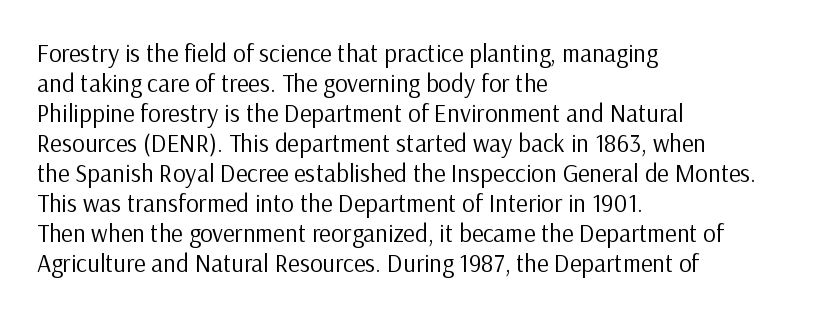
Q: Is the text bold? A: No.
Q: Is the text italic (slanted)? A: No, it is upright.
Q: Is the text underlined? A: No.
Q: How is the paragraph aligned? A: Left-aligned.
Q: Is the spacing between letters normal or unusually wide? A: Normal.
